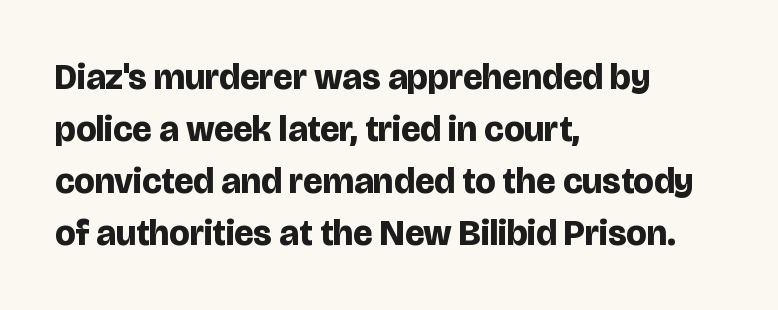
{"serif": "no", "italic": "no", "bold": "yes", "weight": "bold", "width": "normal", "stroke_contrast": "low", "x_height": "large", "monospaced": "no", "underline": "no", "align": "left", "line_spacing": "normal", "line_spacing_ratio": 1.44, "letter_spacing": "normal", "letter_spacing_em": 0.0, "glyph_px": 36}
